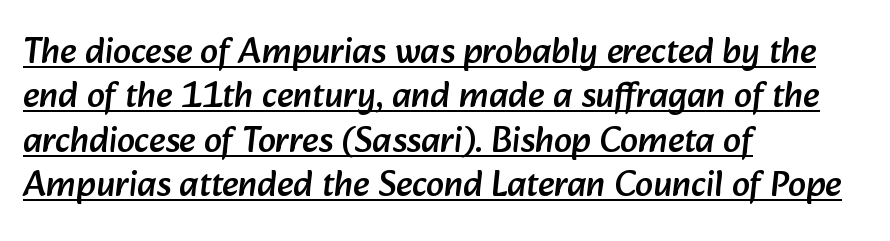
Letterform terminals end flat and unadorned throughout the passage. Each letter keeps its own natural width here, so spacing adapts to shape. This sample uses plain, unmodified letter spacing. The setting favours the left margin, as ordinary paragraphs usually do.
